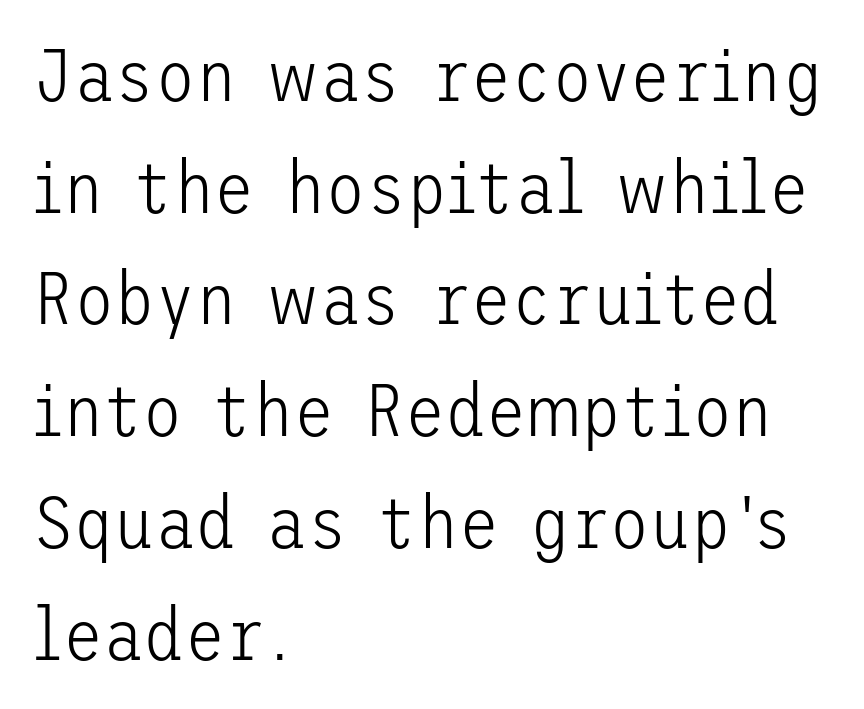
Q: Is the text bold? A: No.
Q: Is the text italic (slanted)? A: No, it is upright.
Q: Is the typeface a serif or a sans-serif typeface? A: Sans-serif.
Q: Is the text underlined? A: No.
Q: How is the paragraph aligned? A: Left-aligned.
Q: Is the spacing between letters normal or unusually wide? A: Normal.
Q: Is the spacing between lines tight, normal or loose? A: Normal.
Q: Width (condensed, normal, or wide)? A: Normal.
Q: Stroke contrast? A: Low.
Q: x-height? A: Medium.
